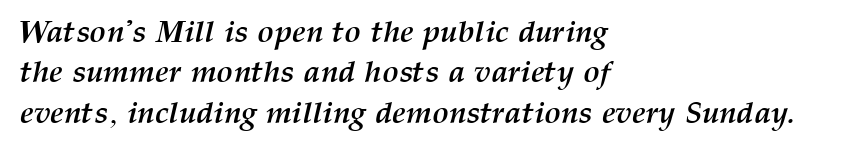
The glyphs are unaccompanied by any horizontal stroke below them. The rendering anchors every line to the left-hand side. Words appear dense and cohesive because spacing is normal. Vertically, the passage feels balanced, rows spaced as you'd expect. On the weight axis this lands at bold, roughly 700.
